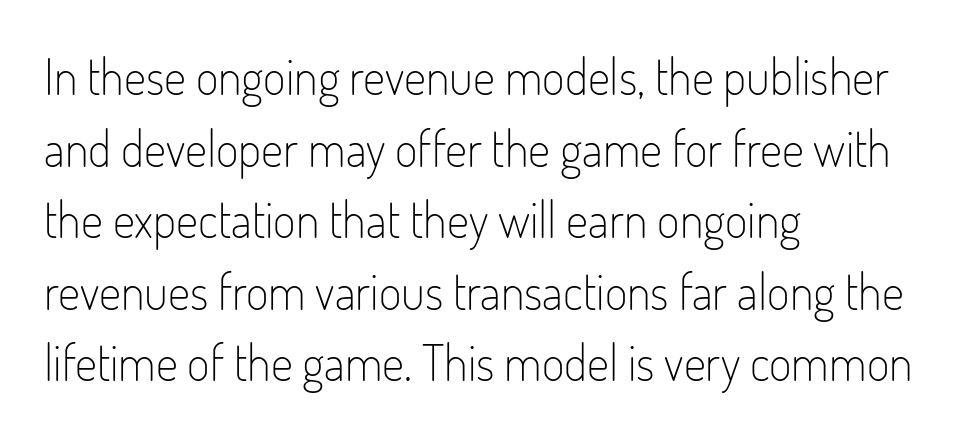
{"serif": "no", "italic": "no", "bold": "no", "weight": "light", "width": "condensed", "stroke_contrast": "low", "x_height": "small", "monospaced": "no", "underline": "no", "align": "left", "line_spacing": "normal", "line_spacing_ratio": 1.46, "letter_spacing": "normal", "letter_spacing_em": 0.0, "glyph_px": 49}
